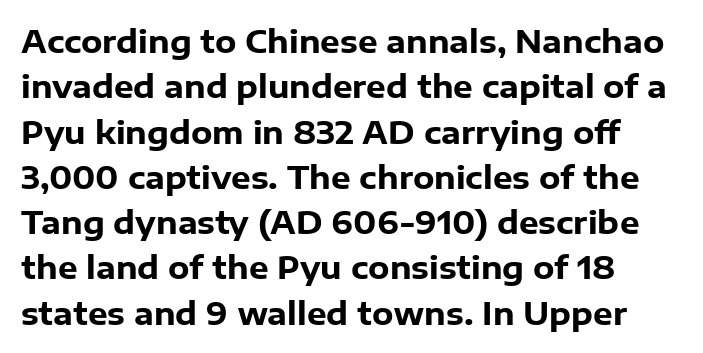
Q: Is the text bold? A: Yes.
Q: Is the text italic (slanted)? A: No, it is upright.
Q: Is the typeface a serif or a sans-serif typeface? A: Sans-serif.
Q: Is the text underlined? A: No.
Q: Is the spacing between letters normal or unusually wide? A: Normal.
Q: Is the spacing between lines tight, normal or loose? A: Normal.
Q: Width (condensed, normal, or wide)? A: Normal.
Q: Stroke contrast? A: Low.
Q: x-height? A: Medium.
Q: Monospaced? A: No.
